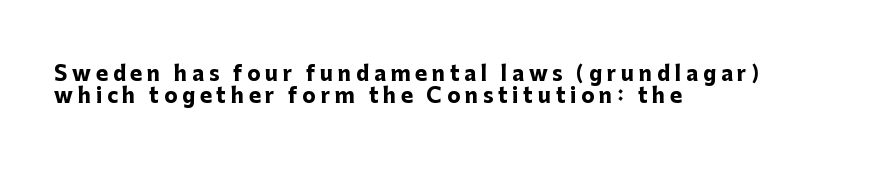
The image shows 20 px bold type, upright; set left-aligned, tight line spacing (1.08x), unusually wide letter spacing (+0.24 em), not underlined.
